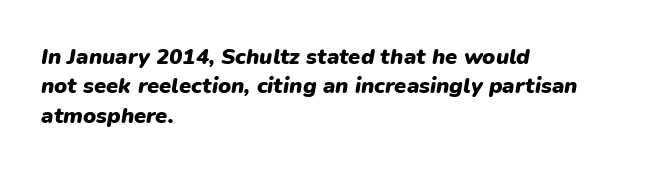
{"italic": "yes", "lean": "right", "slant_degrees": 9, "bold": "yes", "underline": "no", "align": "left", "line_spacing": "normal", "line_spacing_ratio": 1.34, "letter_spacing": "normal", "letter_spacing_em": 0.0, "glyph_px": 22}
